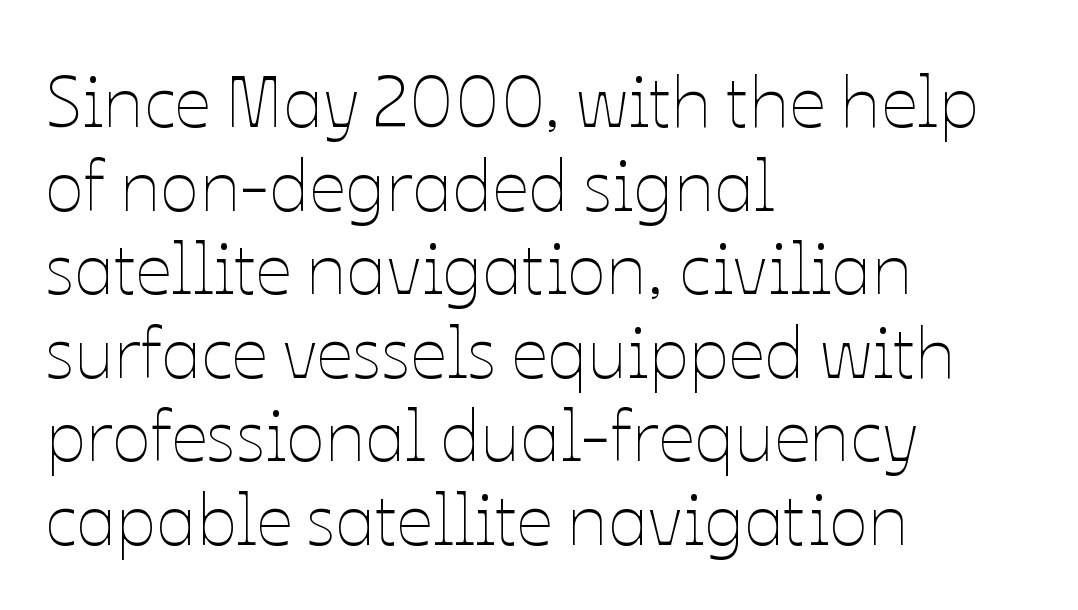
No letter is thick-stroked: the sample isn't bold. Alignment: flush left. Observe the ordinary spacing: letters are neighbours, not strangers. Quick note: not italic, upright.
